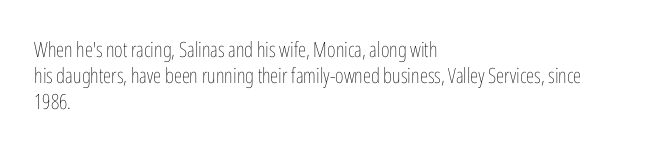
{"italic": "no", "bold": "no", "underline": "no", "align": "left", "line_spacing_ratio": 1.23, "letter_spacing": "normal", "letter_spacing_em": 0.0, "glyph_px": 21}
